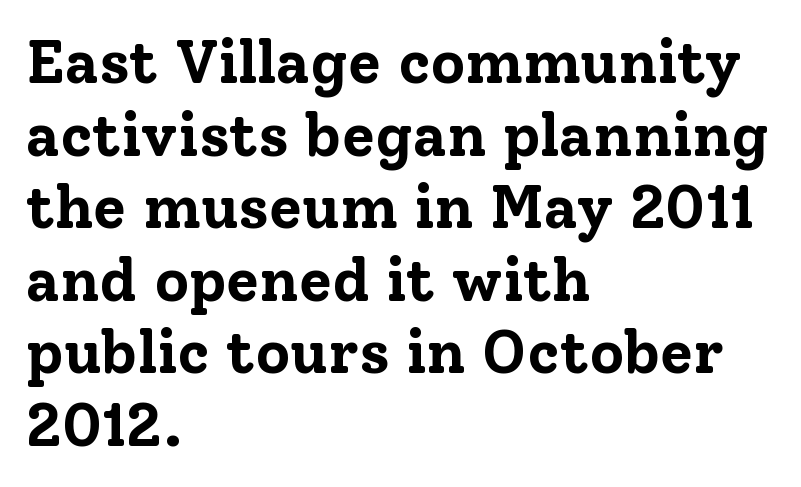
The lettering holds an erect, upright posture throughout. The passage shown is typed in a proportional face where columns would drift. The glyphs in this specimen are seriffed. Each word holds together tightly as a unit, with standard inter-letter gaps. Descenders are the only things crossing below the line. Stroke thickness is high; the sample reads as a true bold.
